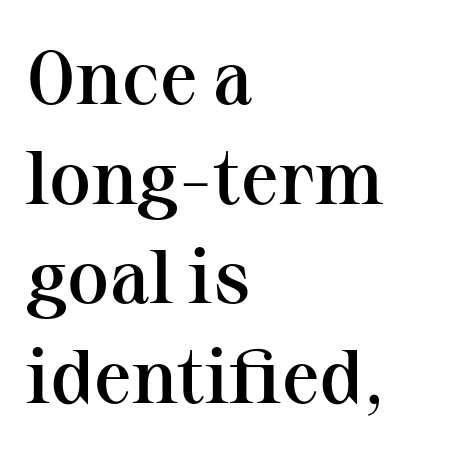
Note the varied advance widths — an 'i' is clearly narrower than an 'm'. Strokes here are thickened, but only to semibold level. Anything drawn beneath the words? Only blank space. Font category for this specimen: serif. Posture: upright roman. The tracking reads as untouched default to a designer's eye.
